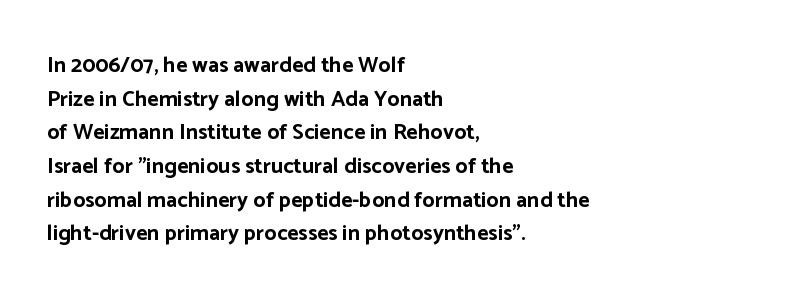
The image shows 22 px bold type, upright; set left-aligned, normal line spacing (1.53x), normal letter spacing, not underlined.
